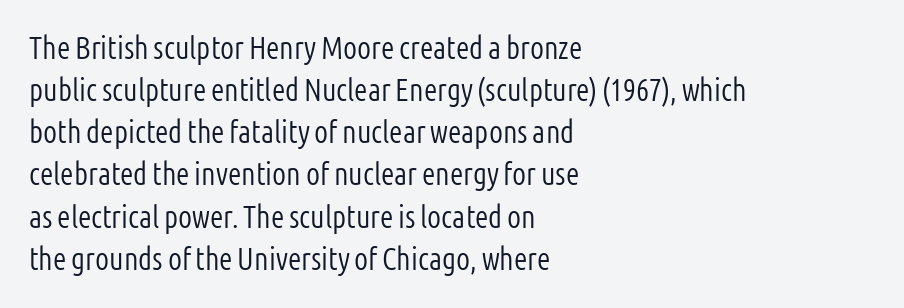
Stem width sits at or under what a default text font uses. The line-height multiplier appears to be the usual default. Proportional: the letters do not fall into vertical columns. The rendering shows plain stroke endings on the letterforms — a sans-serif design.
